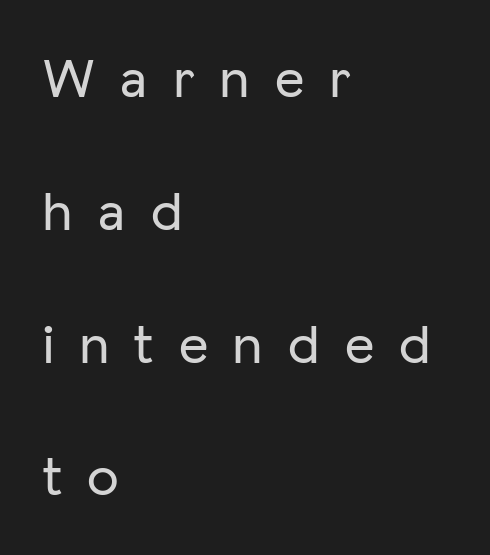
{"serif": "no", "italic": "no", "width": "normal", "stroke_contrast": "low", "x_height": "medium", "monospaced": "no", "underline": "no", "align": "left", "line_spacing": "loose", "line_spacing_ratio": 2.33, "letter_spacing": "wide", "letter_spacing_em": 0.45, "glyph_px": 57}
